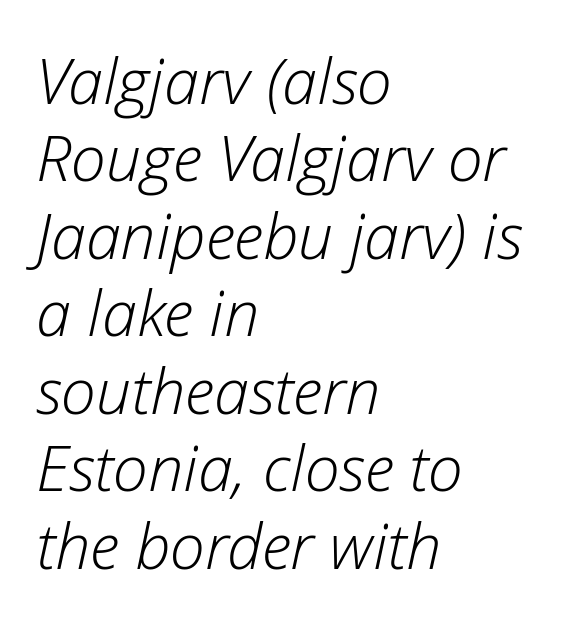
{"italic": "yes", "lean": "right", "slant_degrees": 12, "bold": "no", "weight": "light", "width": "normal", "stroke_contrast": "low", "x_height": "medium", "monospaced": "no", "underline": "no", "align": "left", "line_spacing_ratio": 1.23, "letter_spacing": "normal", "letter_spacing_em": 0.0, "glyph_px": 63}
